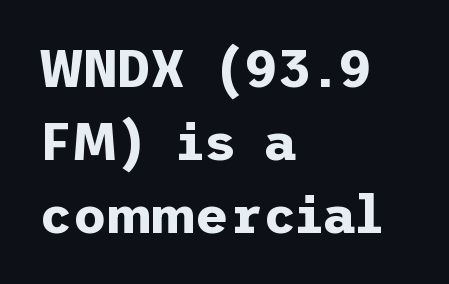
{"serif": "no", "italic": "no", "bold": "yes", "weight": "bold", "width": "normal", "stroke_contrast": "low", "x_height": "medium", "underline": "no", "align": "left", "line_spacing": "normal", "line_spacing_ratio": 1.4, "letter_spacing": "normal", "letter_spacing_em": 0.0, "glyph_px": 52}
